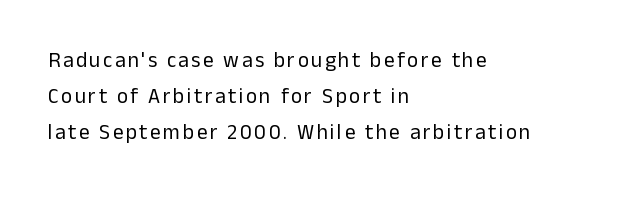
The image shows 21 px text type, upright; set left-aligned, line spacing 1.71x, not underlined.
